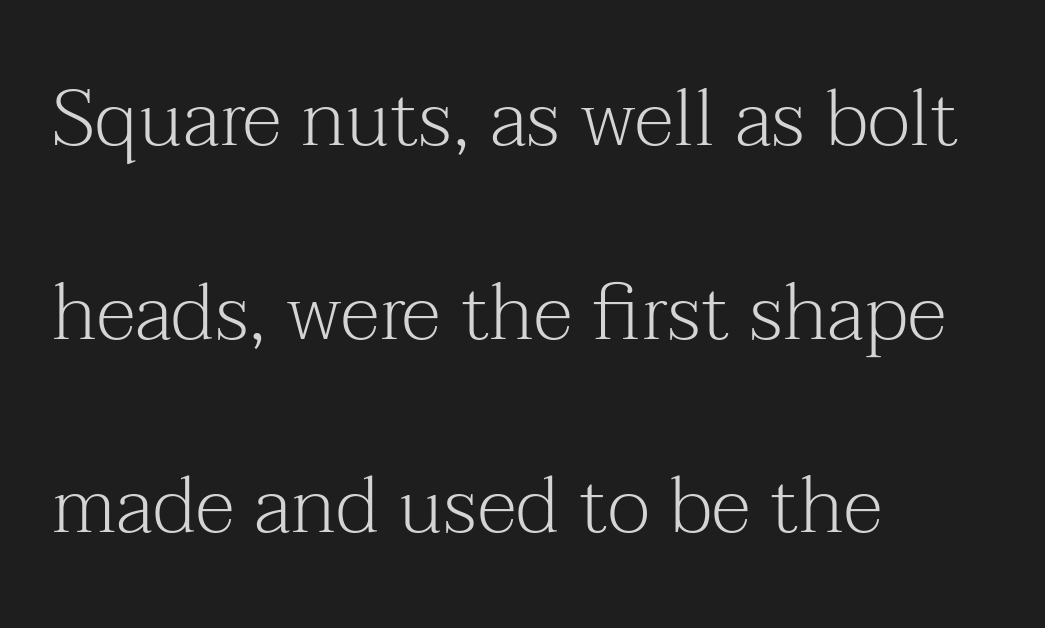
Q: Is the text bold? A: No.
Q: Is the text italic (slanted)? A: No, it is upright.
Q: Is the typeface a serif or a sans-serif typeface? A: Serif.
Q: Is the text underlined? A: No.
Q: How is the paragraph aligned? A: Left-aligned.
Q: Is the spacing between letters normal or unusually wide? A: Normal.
Q: Is the spacing between lines tight, normal or loose? A: Loose.
Q: Width (condensed, normal, or wide)? A: Normal.
Q: Stroke contrast? A: Medium.
Q: x-height? A: Medium.
Q: Monospaced? A: No.
